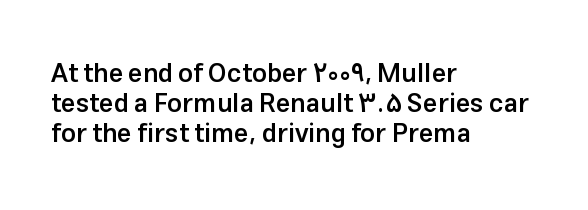
Q: Is the text bold? A: Semi-bold.
Q: Is the text italic (slanted)? A: No, it is upright.
Q: Is the text underlined? A: No.
Q: How is the paragraph aligned? A: Left-aligned.
Q: Is the spacing between letters normal or unusually wide? A: Normal.
